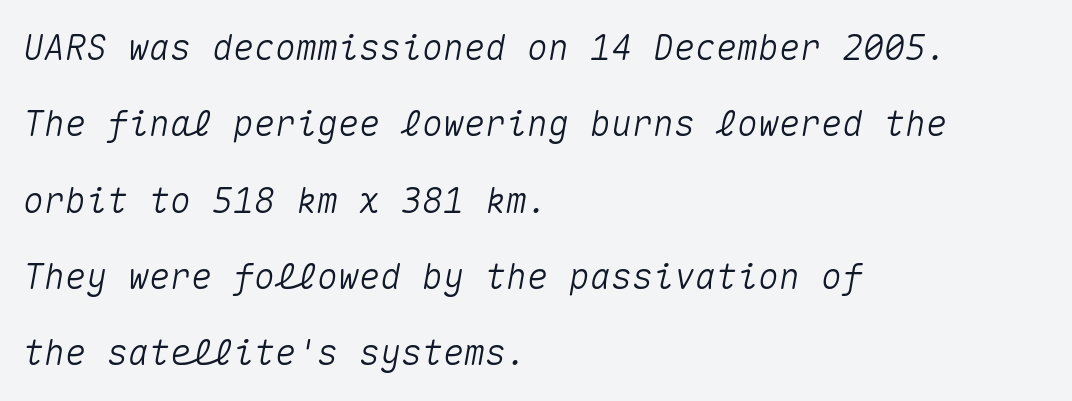
Q: Is the text italic (slanted)? A: Yes, it leans right by about 10 degrees.
Q: Is the text underlined? A: No.
Q: How is the paragraph aligned? A: Left-aligned.
Q: Is the spacing between letters normal or unusually wide? A: Normal.
Q: Is the spacing between lines tight, normal or loose? A: Loose.
Q: Width (condensed, normal, or wide)? A: Normal.
Q: Stroke contrast? A: Medium.
Q: x-height? A: Medium.
Q: Monospaced? A: Yes.
